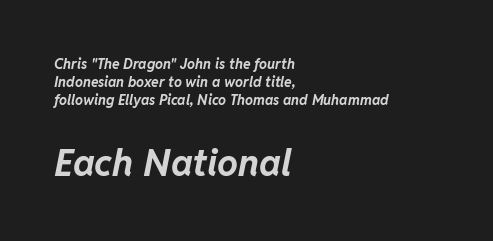
Varying glyph widths throughout — classic text-font behaviour. The face used here has the dense, thick strokes of a bold. The passage shown is not underscored anywhere. Larger block? The one below; the one above is distinctly smaller. In terms of letterspacing, this is plain default setting.
